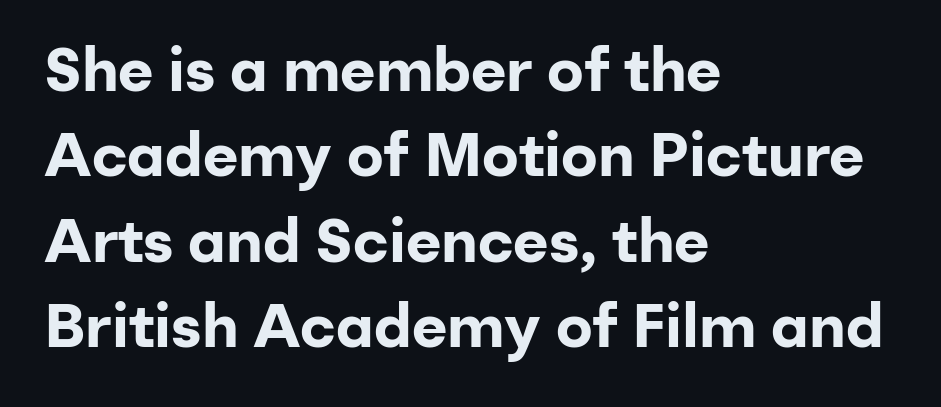
The image shows 61 px bold sans-serif type, upright; set left-aligned, normal line spacing (1.4x), normal letter spacing, not underlined; low stroke contrast and a medium x-height.
